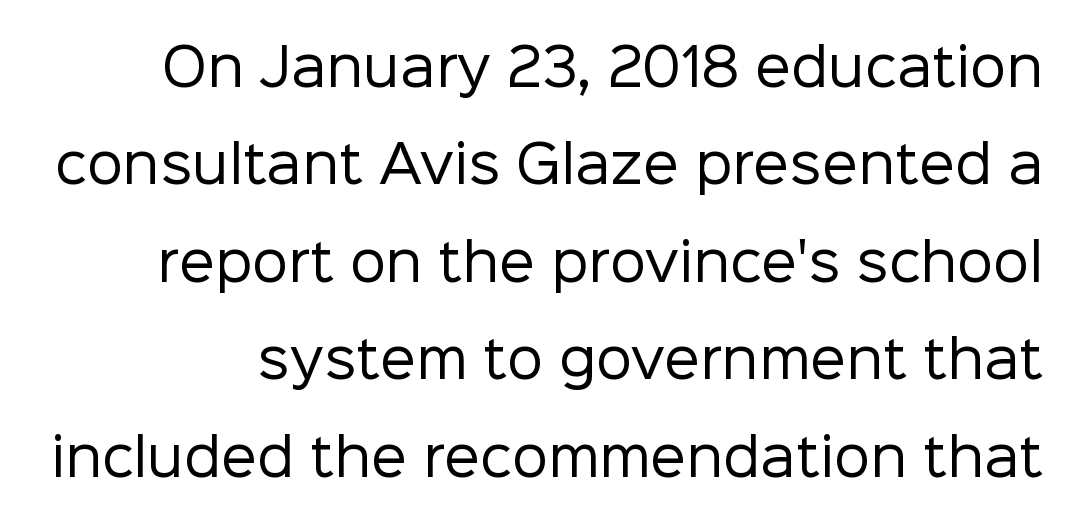
Q: Is the text bold? A: No.
Q: Is the text italic (slanted)? A: No, it is upright.
Q: Is the typeface a serif or a sans-serif typeface? A: Sans-serif.
Q: Is the text underlined? A: No.
Q: Is the spacing between letters normal or unusually wide? A: Normal.
Q: Is the spacing between lines tight, normal or loose? A: Loose.
Q: Width (condensed, normal, or wide)? A: Normal.
Q: Stroke contrast? A: Low.
Q: x-height? A: Medium.
Q: Monospaced? A: No.
